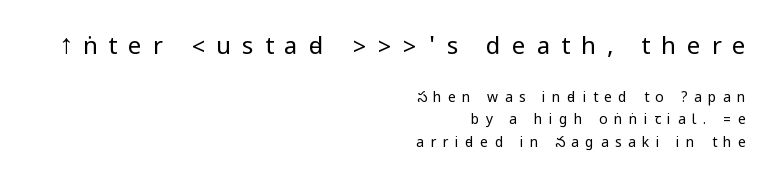
The image shows 24 px text type, upright; set right-aligned, normal line spacing (1.61x), unusually wide letter spacing (+0.46 em), not underlined; the first (top) block is 1.71x larger.
